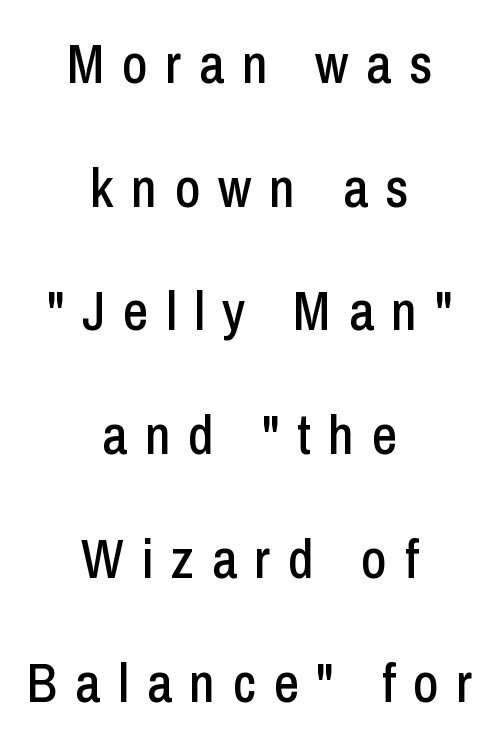
{"serif": "no", "italic": "no", "width": "condensed", "stroke_contrast": "low", "x_height": "medium", "monospaced": "no", "underline": "no", "align": "center", "line_spacing": "loose", "line_spacing_ratio": 2.25, "letter_spacing": "wide", "letter_spacing_em": 0.32, "glyph_px": 55}
